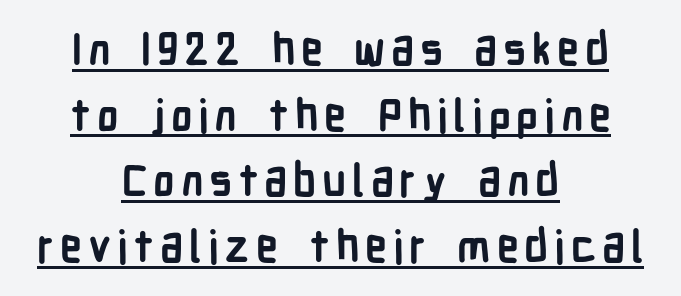
The compositor balanced each line on the midline. In terms of posture, this sample is upright. The rendering uses natural spacing where letterforms have individual widths. Bold? Absolutely — the strokes are thick and heavy. This is sans-serif lettering, the kind often seen on screens and signage. Has an underline been added? It has.
